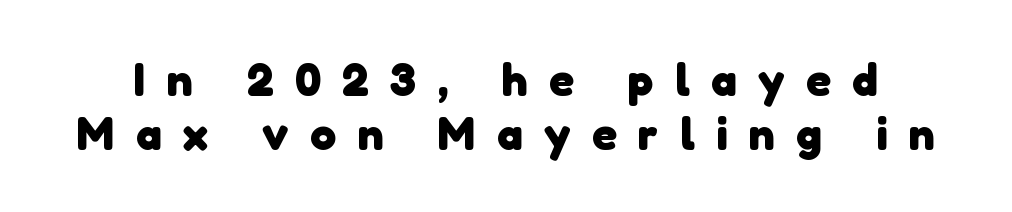
{"serif": "no", "bold": "yes", "weight": "heavy", "width": "normal", "stroke_contrast": "low", "x_height": "medium", "monospaced": "no", "underline": "no", "line_spacing_ratio": 1.17, "letter_spacing": "wide", "letter_spacing_em": 0.47, "glyph_px": 46}
